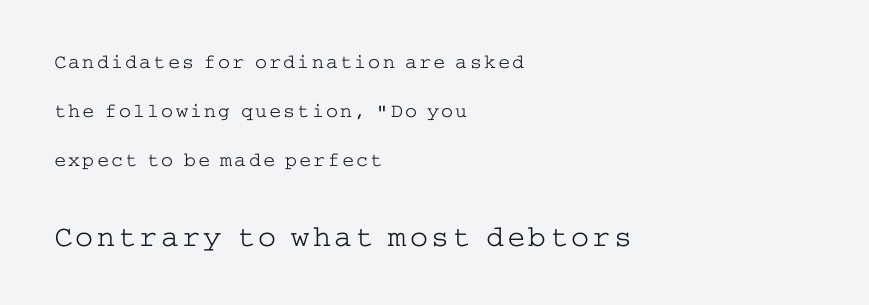
{"serif": "yes", "italic": "no", "bold": "no", "weight": "light", "width": "wide", "stroke_contrast": "low", "x_height": "medium", "underline": "no", "align": "left", "line_spacing": "loose", "line_spacing_ratio": 2.46, "larger_block": "second", "size_ratio": 1.5, "glyph_px": 30}
